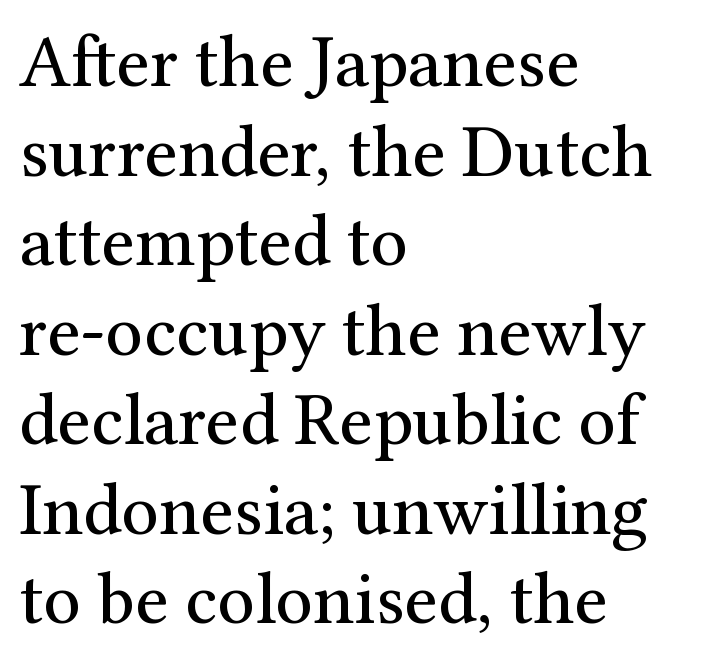
Caption: face not bold, strokes unweighted. Compared with typical body copy, the letter spacing here is the same. Underlining? Definitely not there. Does the type have serifs? Yes, each stem ends in a small foot.
